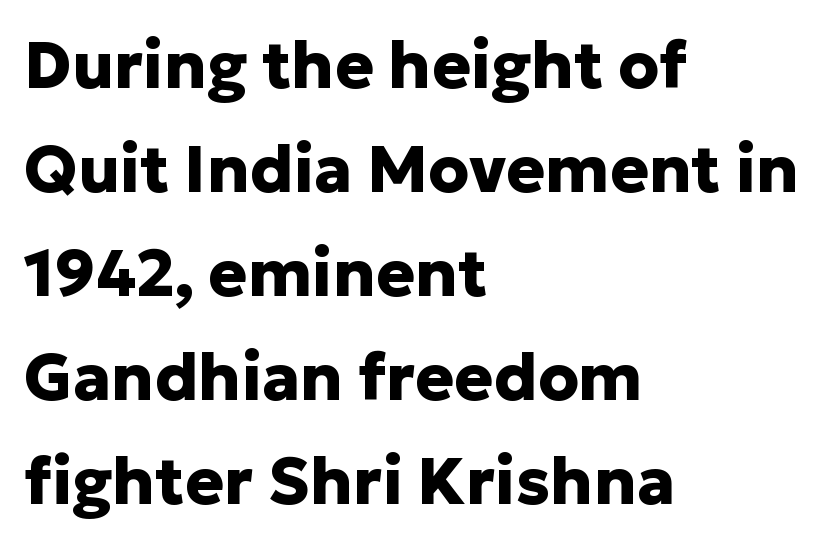
The image shows 65 px heavy sans-serif type, upright; set left-aligned, normal line spacing (1.6x), normal letter spacing, not underlined; low stroke contrast and a medium x-height.
